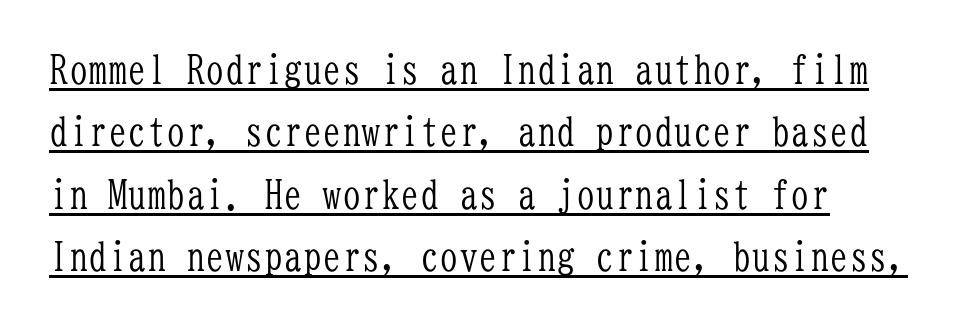
Q: Is the text bold? A: No.
Q: Is the text italic (slanted)? A: No, it is upright.
Q: Is the typeface a serif or a sans-serif typeface? A: Serif.
Q: Is the text underlined? A: Yes.
Q: How is the paragraph aligned? A: Left-aligned.
Q: Is the spacing between letters normal or unusually wide? A: Normal.
Q: Is the spacing between lines tight, normal or loose? A: Normal.
Q: Width (condensed, normal, or wide)? A: Condensed.
Q: Stroke contrast? A: Low.
Q: x-height? A: Medium.
Q: Monospaced? A: Yes.
